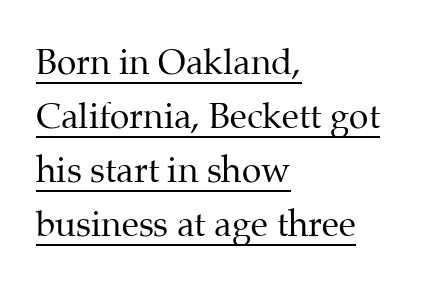
You could not count columns in this text — the font is proportionally spaced. Emphasis is given by a line drawn under the lettering. Is there any slant? The stems are plumb. Reading down the block, your eye returns to a fixed left position each line. Evenly set lines give the paragraph a standard silhouette. Each stroke keeps to a modest, everyday thickness or less.
